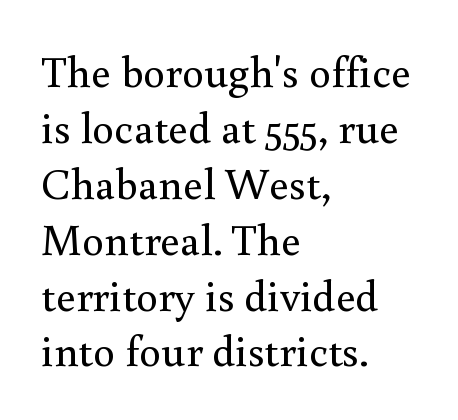
This rendering uses left alignment, leaving the right contour irregular. Quick note: not italic, upright. The specimen omits any rule beneath the text block's lines. A serif font was chosen for this passage. Unbolded letterforms with no extra heft. The letterforms sit shoulder to shoulder at normal distance.
